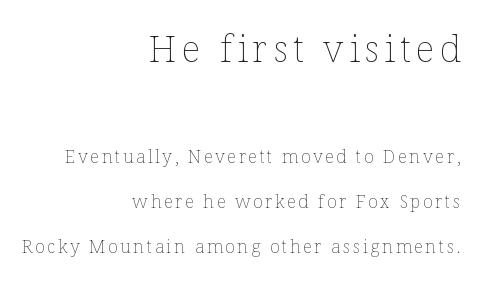
Q: Is the text bold? A: No.
Q: Is the text italic (slanted)? A: No, it is upright.
Q: Is the text underlined? A: No.
Q: How is the paragraph aligned? A: Right-aligned.
Q: Is the spacing between lines tight, normal or loose? A: Loose.
Q: Which block of text is set in a larger size, the first (top) or the second (bottom)? A: The first (top) one.
Q: Width (condensed, normal, or wide)? A: Normal.
Q: Stroke contrast? A: Low.
Q: x-height? A: Medium.
Q: Monospaced? A: No.
